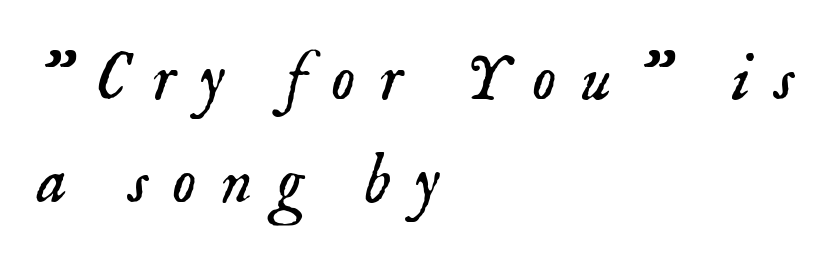
The image shows 68 px light serif type, italic (leaning right); set left-aligned, normal line spacing (1.52x), unusually wide letter spacing (+0.35 em), not underlined; low stroke contrast and a small x-height.
